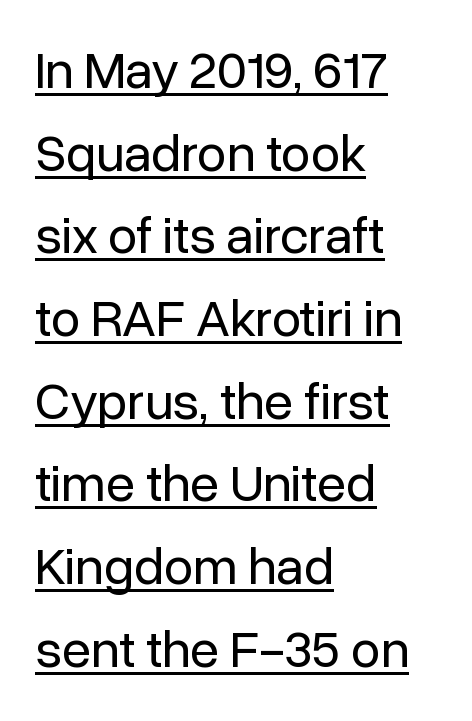
The image shows 53 px regular-weight sans-serif type, upright; set left-aligned, normal line spacing (1.56x), normal letter spacing, underlined; low stroke contrast and a medium x-height.
